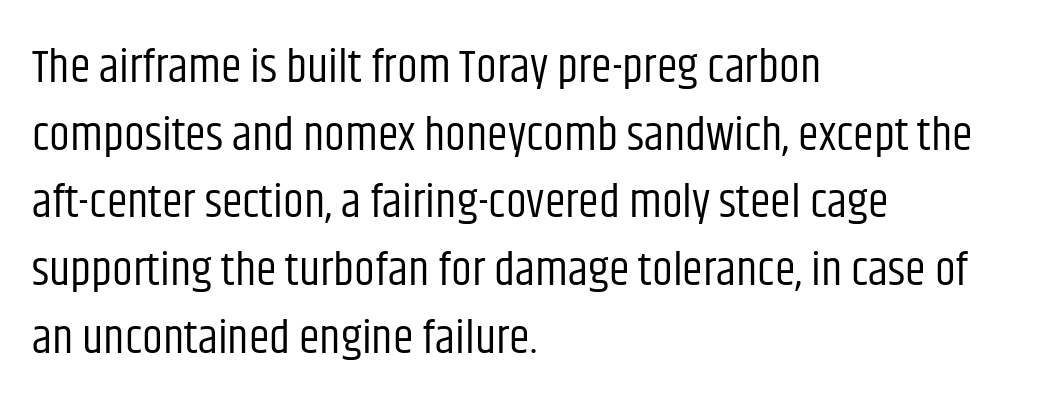
Q: Is the text bold? A: No.
Q: Is the text italic (slanted)? A: No, it is upright.
Q: Is the typeface a serif or a sans-serif typeface? A: Sans-serif.
Q: Is the text underlined? A: No.
Q: How is the paragraph aligned? A: Left-aligned.
Q: Is the spacing between letters normal or unusually wide? A: Normal.
Q: Is the spacing between lines tight, normal or loose? A: Normal.
Q: Width (condensed, normal, or wide)? A: Condensed.
Q: Stroke contrast? A: Low.
Q: x-height? A: Large.
Q: Monospaced? A: No.
